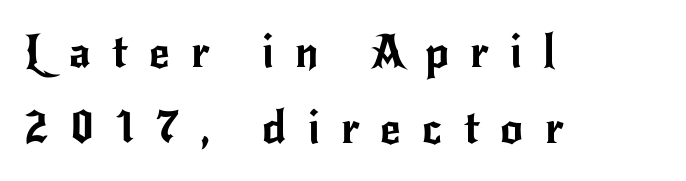
Every row of glyphs begins at an identical x-position on the left. Vertical spacing — default. Is there any slant? The stems are plumb. Each letter keeps its own natural width here, so spacing adapts to shape. This sample uses a sans-serif face. Beneath every word, the page is bare.
